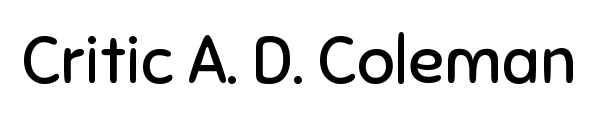
Q: Is the text bold? A: No.
Q: Is the text italic (slanted)? A: No, it is upright.
Q: Is the typeface a serif or a sans-serif typeface? A: Sans-serif.
Q: Is the text underlined? A: No.
Q: Is the spacing between letters normal or unusually wide? A: Normal.
Q: Width (condensed, normal, or wide)? A: Normal.
Q: Stroke contrast? A: Low.
Q: x-height? A: Medium.
Q: Monospaced? A: No.
